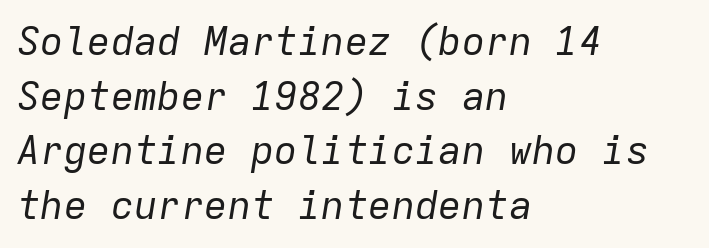
Reading down the column, the eye jumps a familiar distance to each next line. The weight would be labelled regular, book, light, or lighter still. Italic: yes, the glyphs are oblique. Descenders are the only things crossing below the line. Glyph-to-glyph distance matches everyday printed text.
